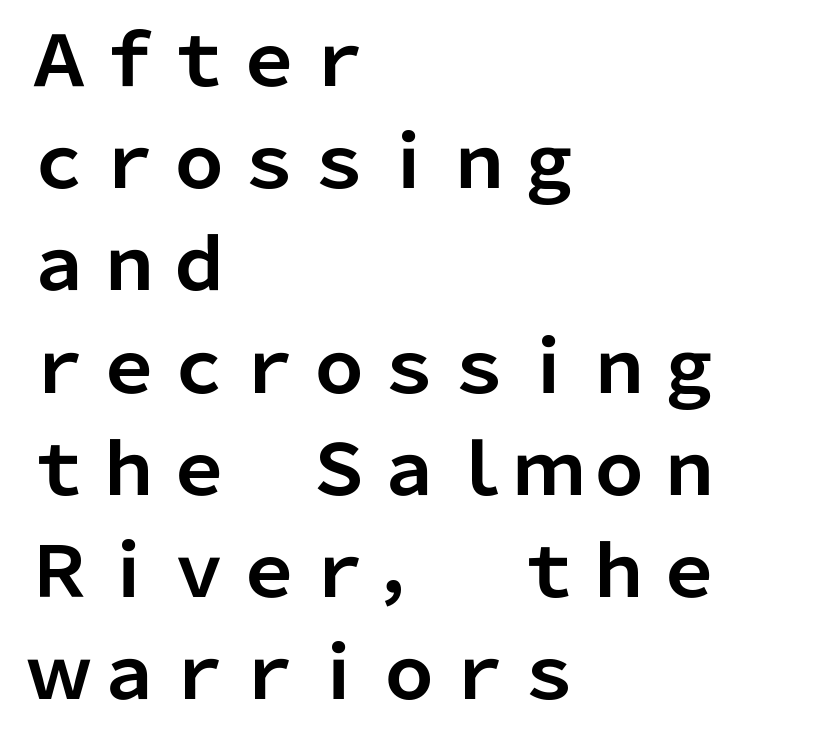
Q: Is the text bold? A: Yes.
Q: Is the text italic (slanted)? A: No, it is upright.
Q: Is the typeface a serif or a sans-serif typeface? A: Sans-serif.
Q: Is the text underlined? A: No.
Q: How is the paragraph aligned? A: Left-aligned.
Q: Is the spacing between letters normal or unusually wide? A: Normal.
Q: Is the spacing between lines tight, normal or loose? A: Normal.
Q: Width (condensed, normal, or wide)? A: Normal.
Q: Stroke contrast? A: Low.
Q: x-height? A: Medium.
Q: Monospaced? A: No.
